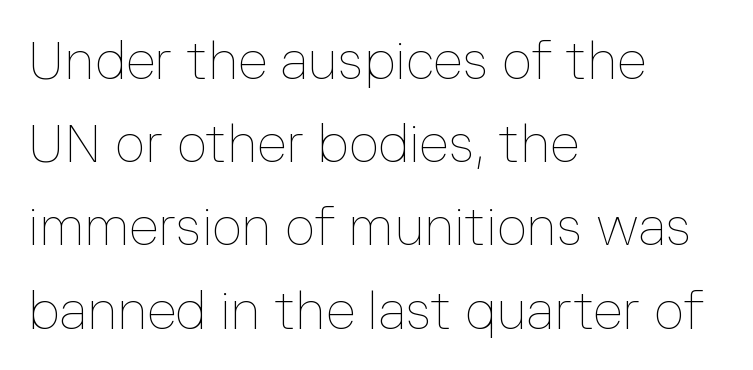
Q: Is the text bold? A: No.
Q: Is the text italic (slanted)? A: No, it is upright.
Q: Is the text underlined? A: No.
Q: How is the paragraph aligned? A: Left-aligned.
Q: Is the spacing between letters normal or unusually wide? A: Normal.
Q: Is the spacing between lines tight, normal or loose? A: Normal.
Q: Width (condensed, normal, or wide)? A: Normal.
Q: Stroke contrast? A: Low.
Q: x-height? A: Medium.
Q: Monospaced? A: No.
